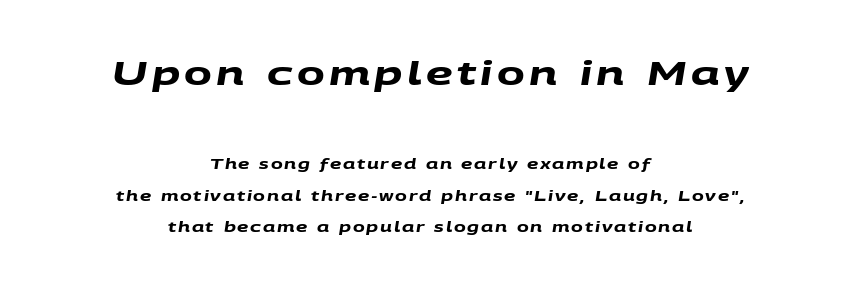
The image shows 33 px heavy, wide sans-serif type; set centered, loose line spacing (2.28x), not underlined; the first (top) block is 2.36x larger; medium stroke contrast and a large x-height.
